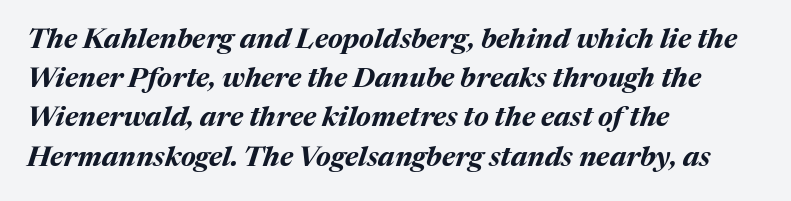
{"italic": "yes", "lean": "right", "slant_degrees": 17, "bold": "yes", "weight": "bold", "width": "normal", "stroke_contrast": "medium", "x_height": "medium", "monospaced": "no", "underline": "no", "align": "left", "line_spacing": "normal", "line_spacing_ratio": 1.4, "letter_spacing": "normal", "letter_spacing_em": 0.0, "glyph_px": 28}
